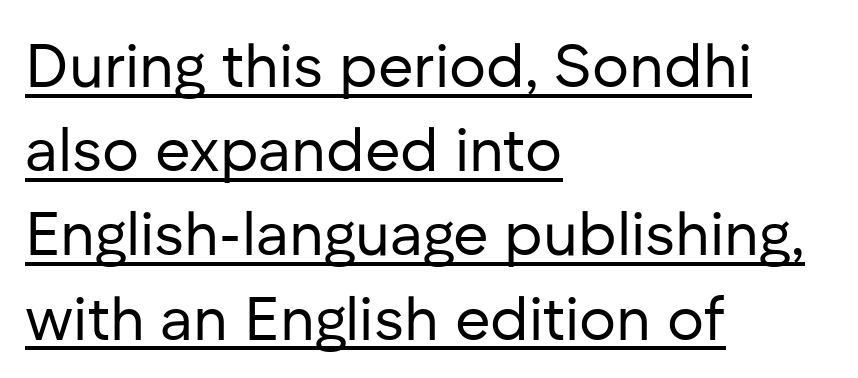
The image shows 61 px regular-weight sans-serif type, upright; set left-aligned, normal line spacing (1.38x), normal letter spacing, underlined; low stroke contrast and a medium x-height.
